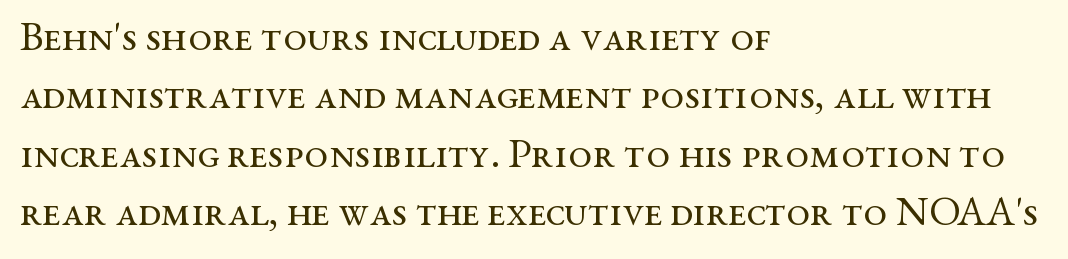
Q: Is the text bold? A: No.
Q: Is the text italic (slanted)? A: No, it is upright.
Q: Is the typeface a serif or a sans-serif typeface? A: Serif.
Q: Is the text underlined? A: No.
Q: How is the paragraph aligned? A: Left-aligned.
Q: Is the spacing between letters normal or unusually wide? A: Normal.
Q: Is the spacing between lines tight, normal or loose? A: Normal.
Q: Width (condensed, normal, or wide)? A: Wide.
Q: Stroke contrast? A: Medium.
Q: x-height? A: Medium.
Q: Monospaced? A: No.
